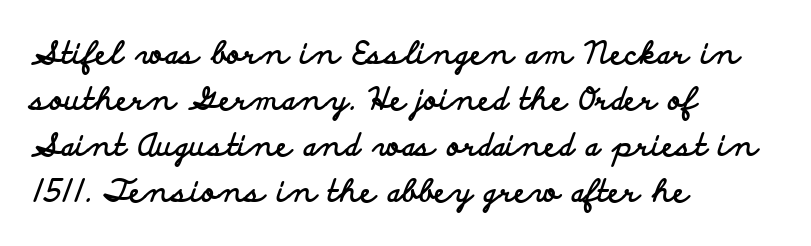
The image shows 31 px bold, wide sans-serif type; set left-aligned, normal line spacing (1.48x), normal letter spacing, not underlined; low stroke contrast and a small x-height.
